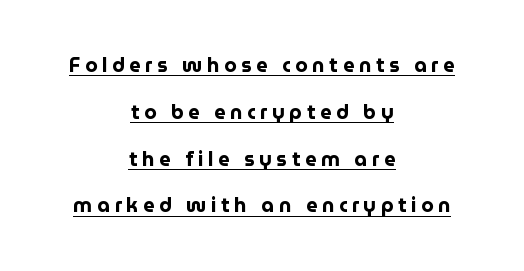
{"italic": "no", "bold": "yes", "underline": "yes", "align": "center", "line_spacing": "loose", "line_spacing_ratio": 2.34, "letter_spacing": "wide", "letter_spacing_em": 0.23, "glyph_px": 20}
